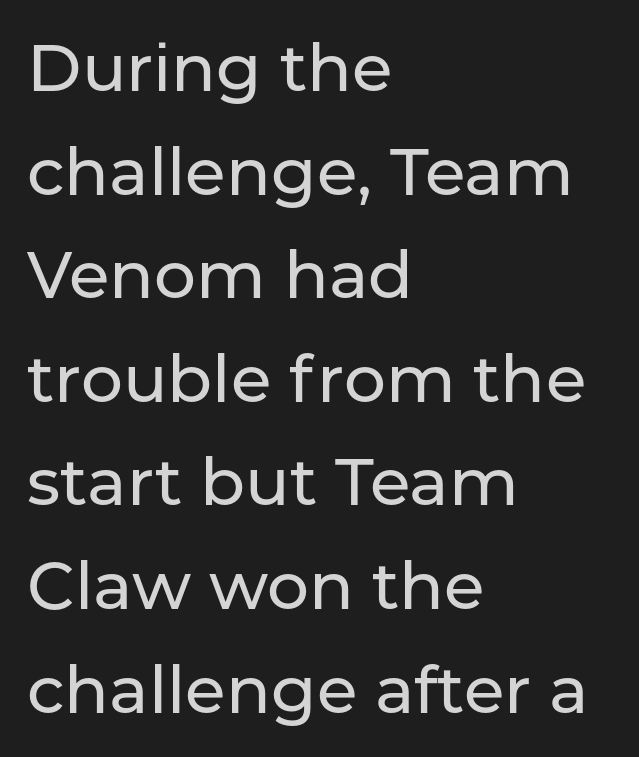
Q: Is the text italic (slanted)? A: No, it is upright.
Q: Is the typeface a serif or a sans-serif typeface? A: Sans-serif.
Q: Is the text underlined? A: No.
Q: How is the paragraph aligned? A: Left-aligned.
Q: Is the spacing between letters normal or unusually wide? A: Normal.
Q: Is the spacing between lines tight, normal or loose? A: Normal.
Q: Width (condensed, normal, or wide)? A: Normal.
Q: Stroke contrast? A: Low.
Q: x-height? A: Medium.
Q: Monospaced? A: No.
